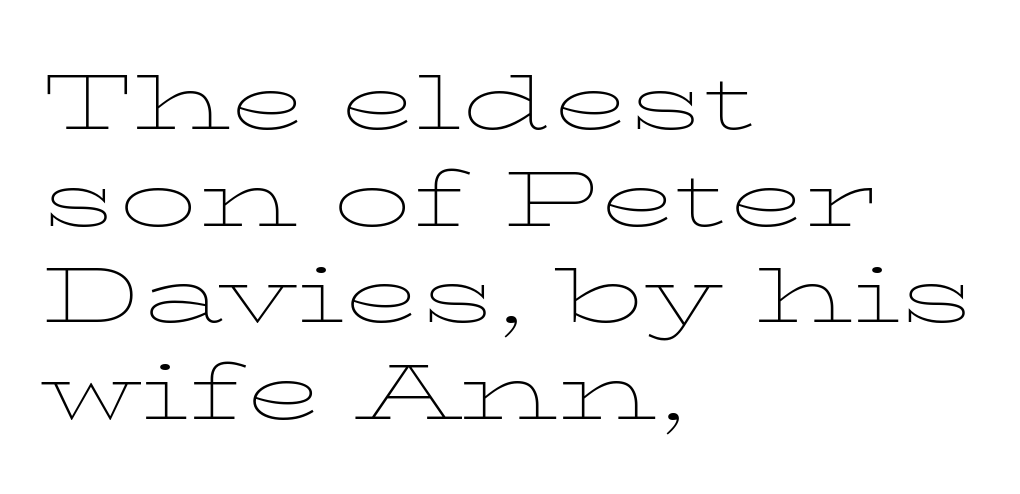
{"serif": "yes", "italic": "no", "bold": "no", "weight": "thin", "width": "wide", "stroke_contrast": "low", "x_height": "medium", "monospaced": "no", "underline": "no", "align": "left", "line_spacing_ratio": 1.24, "letter_spacing": "normal", "letter_spacing_em": 0.0, "glyph_px": 78}
